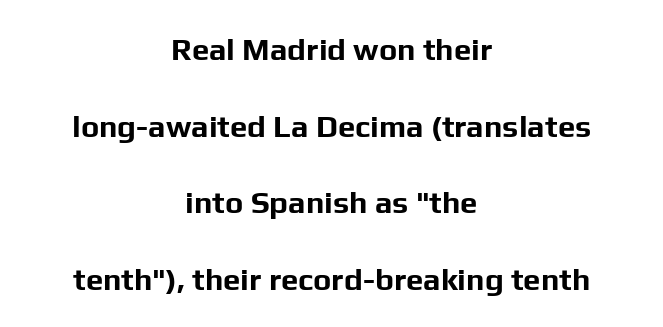
Q: Is the text bold? A: Yes.
Q: Is the text italic (slanted)? A: No, it is upright.
Q: Is the typeface a serif or a sans-serif typeface? A: Sans-serif.
Q: Is the text underlined? A: No.
Q: How is the paragraph aligned? A: Centered.
Q: Is the spacing between letters normal or unusually wide? A: Normal.
Q: Is the spacing between lines tight, normal or loose? A: Loose.
Q: Width (condensed, normal, or wide)? A: Normal.
Q: Stroke contrast? A: Low.
Q: x-height? A: Medium.
Q: Monospaced? A: No.
